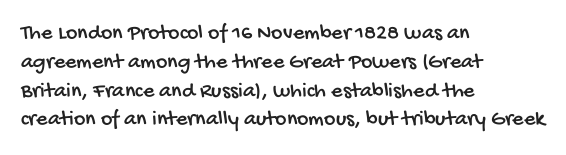
Honestly, the row spacing looks completely unremarkable. Anything drawn beneath the words? Only blank space. A student would call this left alignment; a typographer would say flush left, rag right. Default kerning and tracking; the words read as compact shapes.
